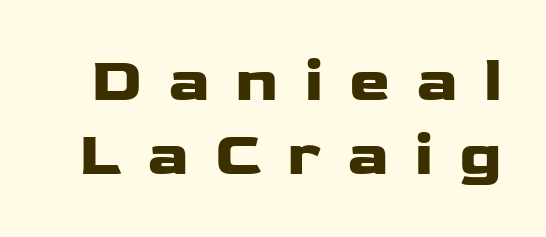
The image shows 62 px heavy, wide sans-serif type, upright; set line spacing 1.19x, unusually wide letter spacing (+0.41 em), not underlined; low stroke contrast and a medium x-height.
